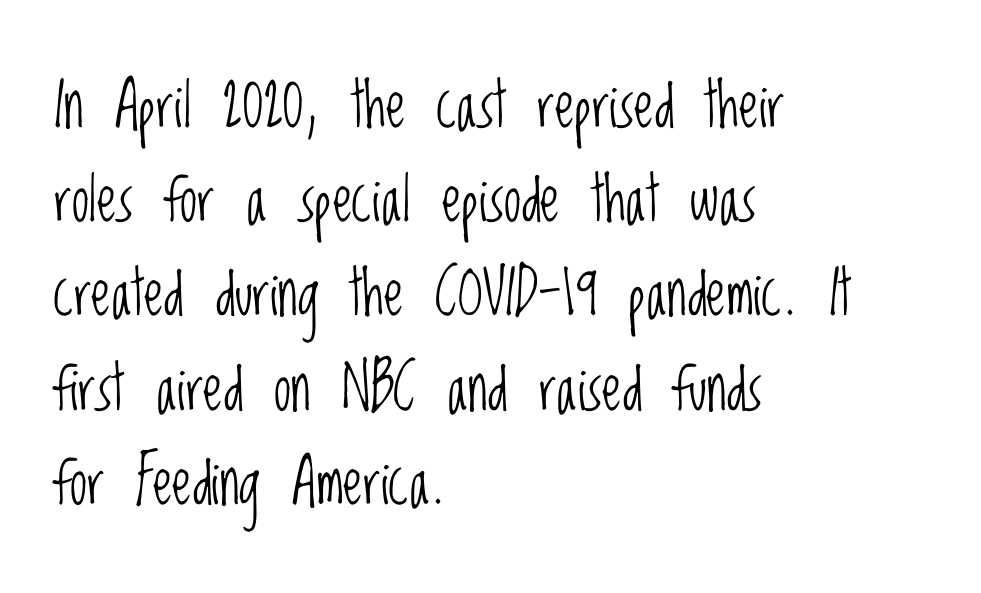
{"serif": "no", "italic": "no", "bold": "no", "weight": "light", "width": "condensed", "stroke_contrast": "low", "x_height": "large", "monospaced": "no", "underline": "no", "align": "left", "line_spacing": "normal", "line_spacing_ratio": 1.52, "letter_spacing": "normal", "letter_spacing_em": 0.0, "glyph_px": 62}
